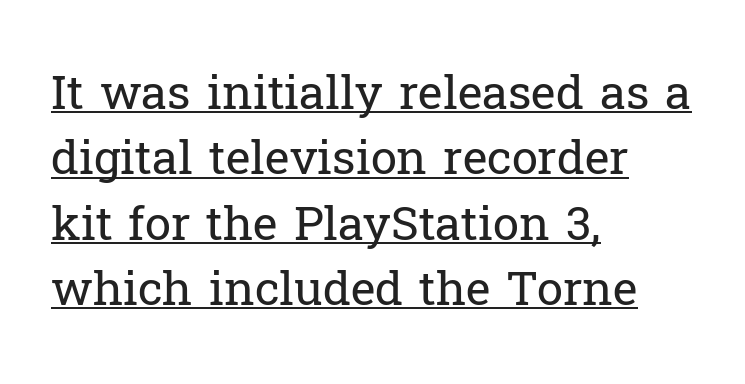
{"serif": "yes", "italic": "no", "bold": "no", "weight": "regular", "width": "normal", "stroke_contrast": "low", "x_height": "medium", "monospaced": "no", "underline": "yes", "align": "left", "line_spacing": "normal", "line_spacing_ratio": 1.39, "letter_spacing": "normal", "letter_spacing_em": 0.0, "glyph_px": 47}
